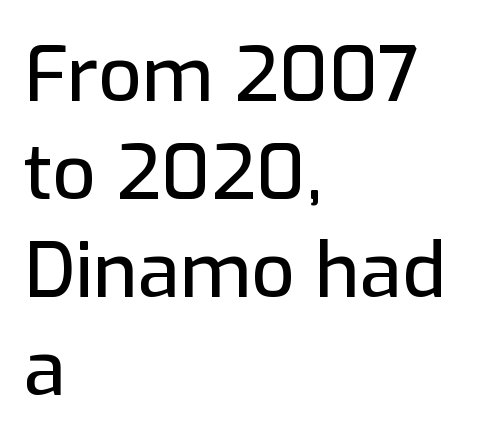
{"serif": "no", "italic": "no", "width": "normal", "stroke_contrast": "low", "x_height": "medium", "monospaced": "no", "underline": "no", "align": "left", "line_spacing": "normal", "line_spacing_ratio": 1.29, "letter_spacing": "normal", "letter_spacing_em": 0.0, "glyph_px": 76}
